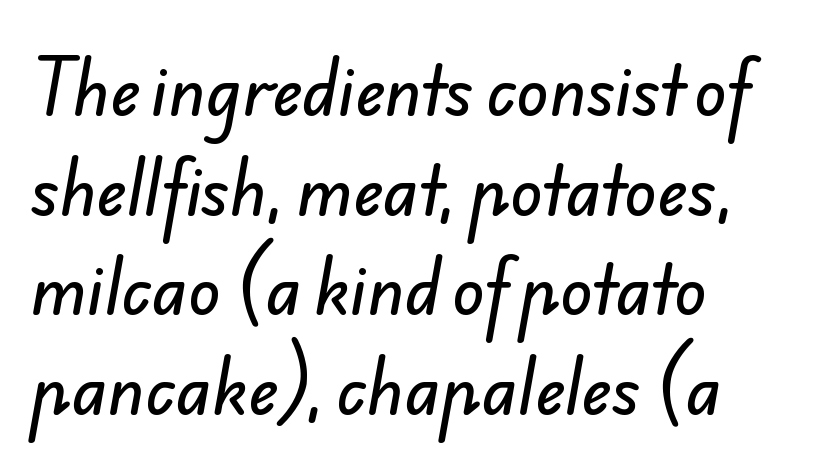
A typesetter would call this zero additional tracking. Note the varied advance widths — an 'i' is clearly narrower than an 'm'. Line starts are locked; line ends wander. These lines sit exactly where default settings would place them.
